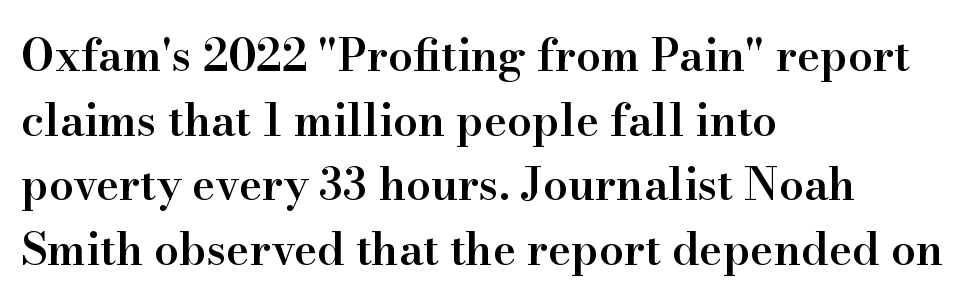
{"serif": "yes", "italic": "no", "bold": "semi", "weight": "semibold", "width": "normal", "stroke_contrast": "high", "x_height": "small", "monospaced": "no", "underline": "no", "align": "left", "line_spacing": "normal", "line_spacing_ratio": 1.47, "letter_spacing": "normal", "letter_spacing_em": 0.0, "glyph_px": 44}
